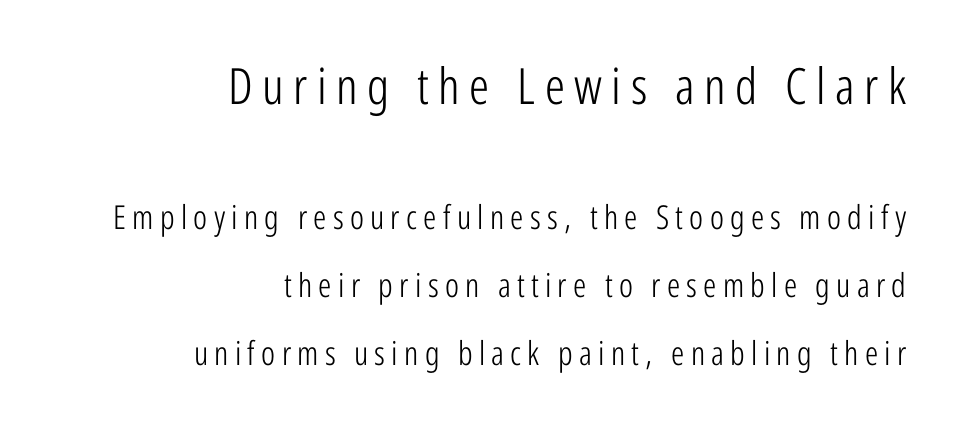
{"serif": "no", "italic": "no", "bold": "no", "weight": "light", "width": "condensed", "stroke_contrast": "low", "x_height": "medium", "monospaced": "no", "underline": "no", "align": "right", "line_spacing": "loose", "line_spacing_ratio": 2.06, "larger_block": "first", "size_ratio": 1.52, "glyph_px": 50}
